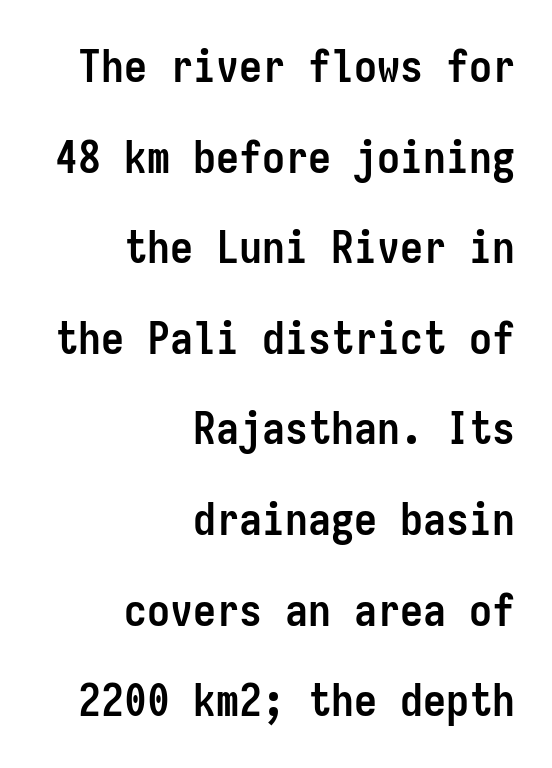
{"serif": "no", "italic": "no", "bold": "yes", "weight": "semibold", "width": "condensed", "stroke_contrast": "low", "x_height": "medium", "monospaced": "yes", "underline": "no", "align": "right", "line_spacing": "loose", "line_spacing_ratio": 1.97, "letter_spacing": "normal", "letter_spacing_em": 0.0, "glyph_px": 46}
